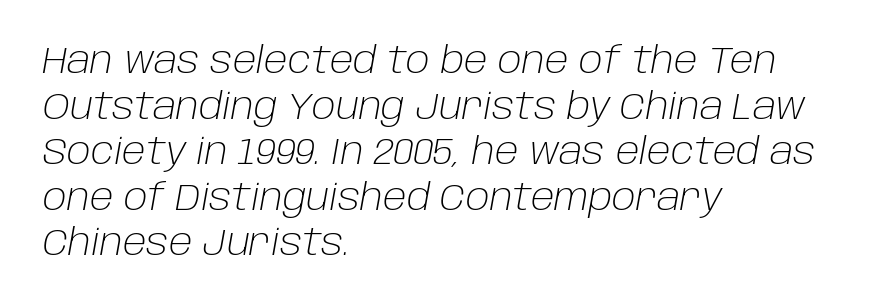
Q: Is the text bold? A: No.
Q: Is the text italic (slanted)? A: Yes, it leans right by about 10 degrees.
Q: Is the text underlined? A: No.
Q: How is the paragraph aligned? A: Left-aligned.
Q: Is the spacing between letters normal or unusually wide? A: Normal.
Q: Width (condensed, normal, or wide)? A: Normal.
Q: Stroke contrast? A: Low.
Q: x-height? A: Large.
Q: Monospaced? A: No.
